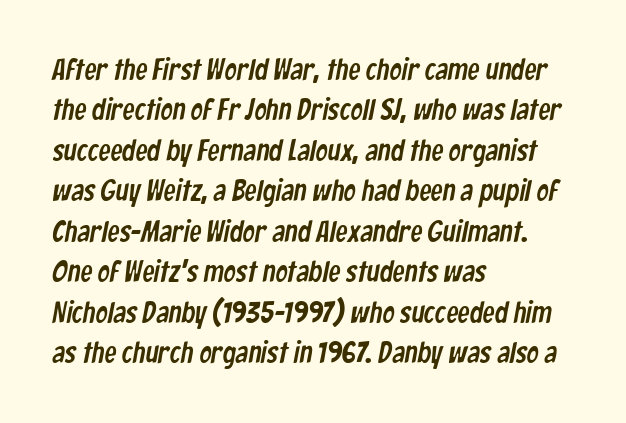
The image shows 30 px condensed sans-serif type; set left-aligned, normal line spacing (1.35x), normal letter spacing, not underlined; low stroke contrast and a medium x-height.
